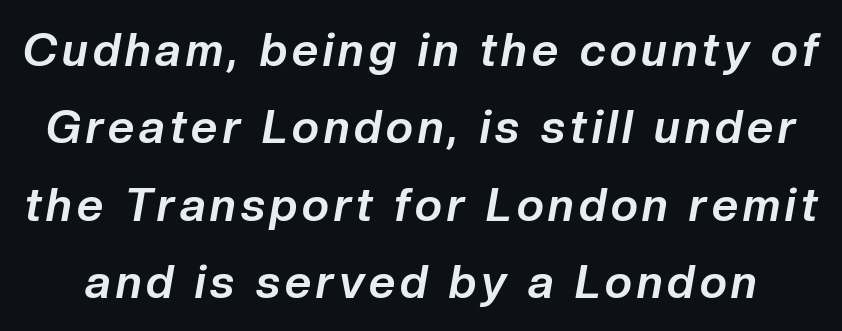
The image shows 46 px bold type, italic (leaning right); set normal line spacing (1.68x), not underlined; low stroke contrast and a medium x-height.
